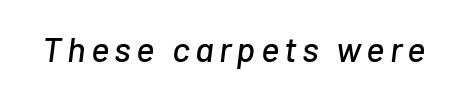
{"italic": "yes", "lean": "right", "slant_degrees": 7, "width": "normal", "stroke_contrast": "low", "x_height": "medium", "monospaced": "no", "underline": "no", "glyph_px": 35}
